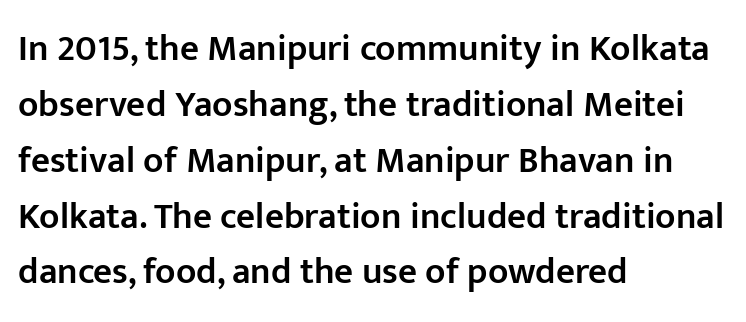
The image shows 37 px semibold sans-serif type, upright; set left-aligned, normal line spacing (1.51x), normal letter spacing, not underlined; low stroke contrast and a medium x-height.
